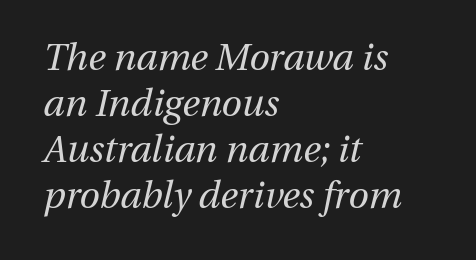
The image shows 37 px regular-weight type, italic (leaning right); set left-aligned, line spacing 1.24x, normal letter spacing, not underlined; medium stroke contrast and a medium x-height.
